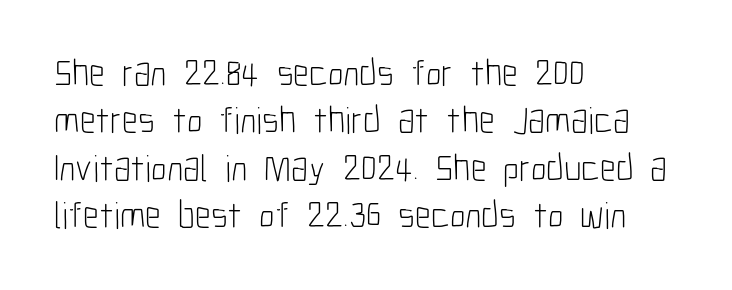
The image shows 38 px light, condensed sans-serif type, upright; set left-aligned, normal line spacing (1.25x), normal letter spacing, not underlined; low stroke contrast and a medium x-height.
